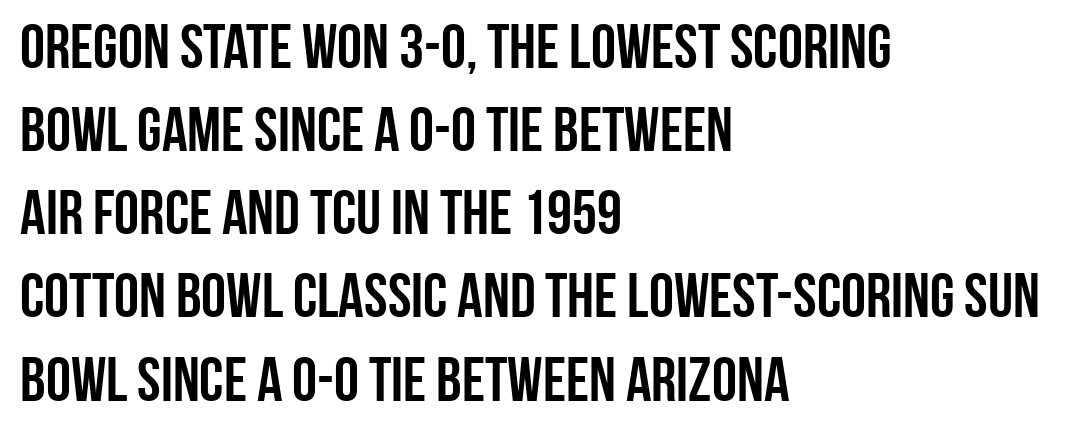
Q: Is the text bold? A: Yes.
Q: Is the text italic (slanted)? A: No, it is upright.
Q: Is the typeface a serif or a sans-serif typeface? A: Sans-serif.
Q: Is the text underlined? A: No.
Q: How is the paragraph aligned? A: Left-aligned.
Q: Is the spacing between letters normal or unusually wide? A: Normal.
Q: Is the spacing between lines tight, normal or loose? A: Normal.
Q: Width (condensed, normal, or wide)? A: Condensed.
Q: Stroke contrast? A: Low.
Q: x-height? A: Large.
Q: Monospaced? A: No.
